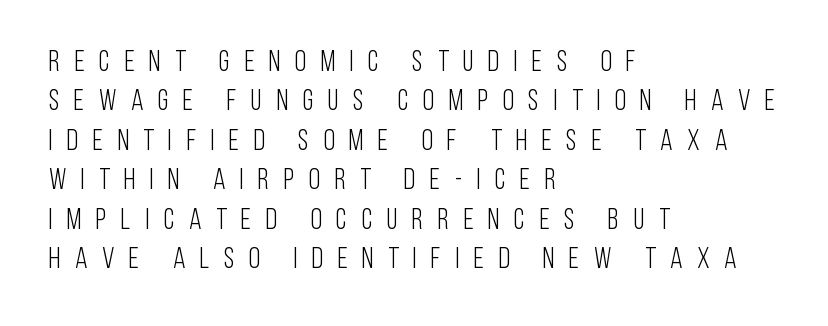
The image shows 29 px light, condensed sans-serif type, upright; set left-aligned, normal line spacing (1.36x), unusually wide letter spacing (+0.5 em), not underlined; low stroke contrast and a large x-height.
